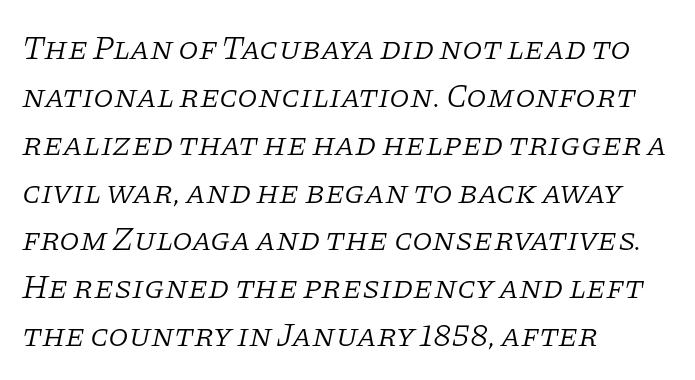
Q: Is the text bold? A: No.
Q: Is the text italic (slanted)? A: Yes, it leans right by about 11 degrees.
Q: Is the typeface a serif or a sans-serif typeface? A: Serif.
Q: Is the text underlined? A: No.
Q: How is the paragraph aligned? A: Left-aligned.
Q: Is the spacing between letters normal or unusually wide? A: Normal.
Q: Is the spacing between lines tight, normal or loose? A: Normal.
Q: Width (condensed, normal, or wide)? A: Normal.
Q: Stroke contrast? A: Low.
Q: x-height? A: Large.
Q: Monospaced? A: No.
